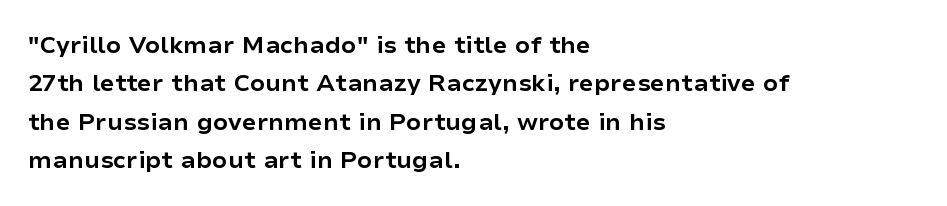
Check the space under the baseline: it is left empty. A classic flush-left, rag-right setting is used for this passage. These lines sit exactly where default settings would place them. Students, note that the glyphs here touch the page at normal intervals. The type sits square on the baseline with zero lean.
